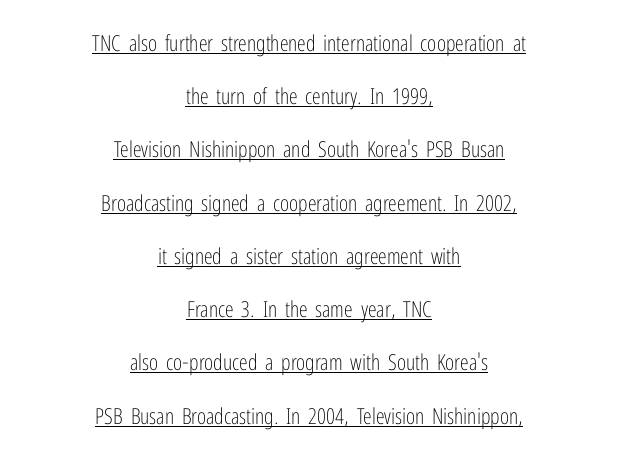
Q: Is the text bold? A: No.
Q: Is the text italic (slanted)? A: No, it is upright.
Q: Is the text underlined? A: Yes.
Q: How is the paragraph aligned? A: Centered.
Q: Is the spacing between letters normal or unusually wide? A: Normal.
Q: Is the spacing between lines tight, normal or loose? A: Loose.
